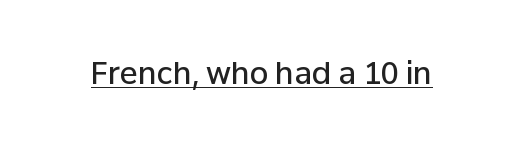
The image shows 30 px semibold sans-serif type, upright; set normal letter spacing, underlined; low stroke contrast and a medium x-height.
